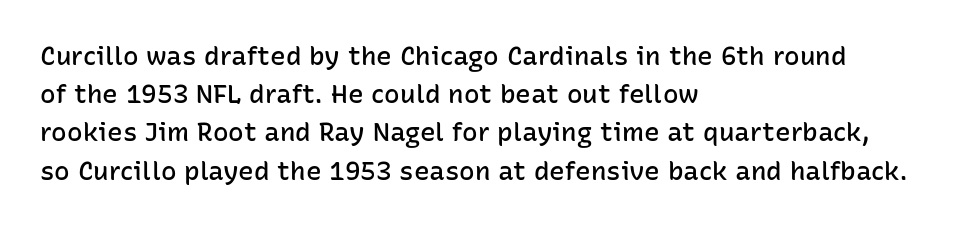
These lines keep a tight, regular rhythm from letter to letter. The rag falls on the right side of this text block. Glance below the letters and you will spot only blank space. Interline gaps are of average width in this sample.
